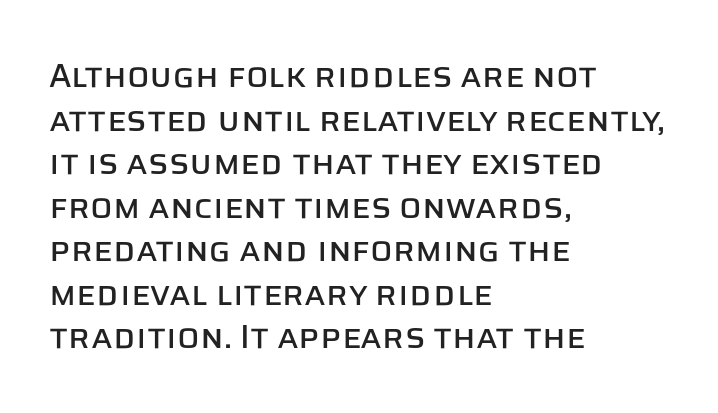
You can tell from the bare stems that sans-serif type was used. Compared with typical body copy, the letter spacing here is the same. Nobody drew a line under any word here. Think of a printed novel: that variable character pitch is what you see here. Horizontal bands of white between lines are of average thickness.
